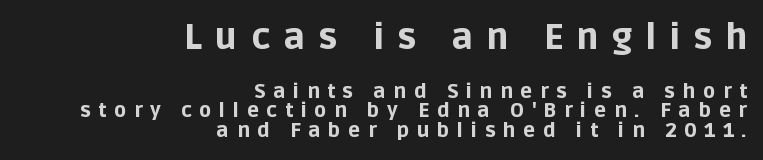
The image shows 35 px bold sans-serif type, upright; set right-aligned, tight line spacing (0.99x), unusually wide letter spacing (+0.38 em), not underlined; the first (top) block is 1.75x larger; low stroke contrast and a large x-height.
